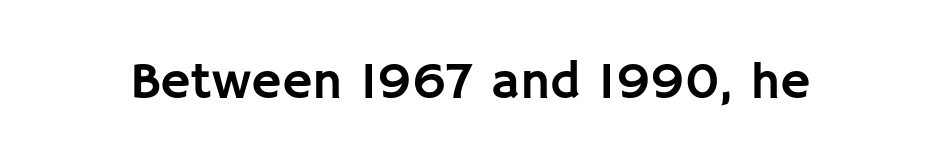
Note the varied advance widths — an 'i' is clearly narrower than an 'm'. Ascenders rise straight up at ninety degrees. Anything drawn beneath the words? Only blank space. Note: no serifs on the glyphs.
